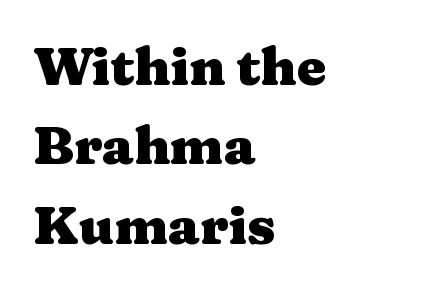
{"serif": "yes", "italic": "no", "bold": "yes", "weight": "heavy", "width": "wide", "stroke_contrast": "medium", "x_height": "medium", "monospaced": "no", "underline": "no", "align": "left", "line_spacing": "normal", "line_spacing_ratio": 1.5, "letter_spacing": "normal", "letter_spacing_em": 0.0, "glyph_px": 53}
